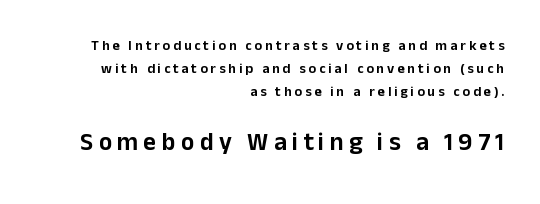
The image shows 25 px text type, upright; set right-aligned, normal line spacing (1.64x), unusually wide letter spacing (+0.21 em), not underlined; the second (bottom) block is 1.79x larger.
